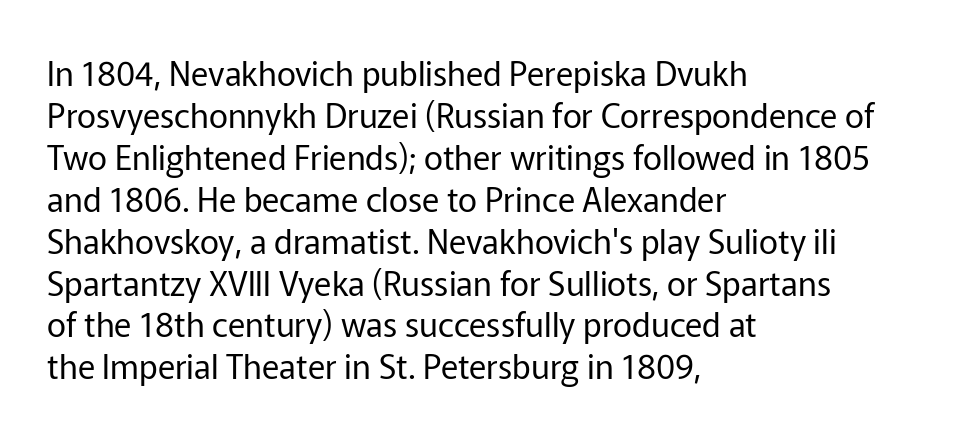
The image shows 33 px regular-weight sans-serif type, upright; set left-aligned, normal line spacing (1.27x), normal letter spacing, not underlined; low stroke contrast and a medium x-height.
